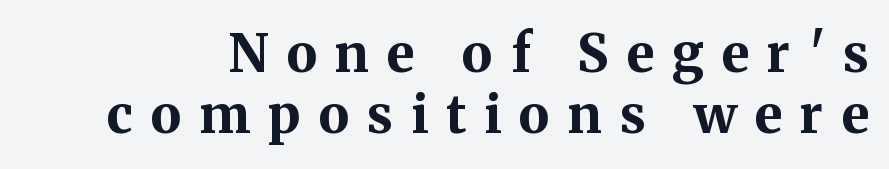
The glyphs have the mass of a bold cut. Plain, unruled lines of type. The face used here is rendered with a markedly widened letterfit. Note the varied advance widths — an 'i' is clearly narrower than an 'm'. The specimen reads as upright at a glance.
